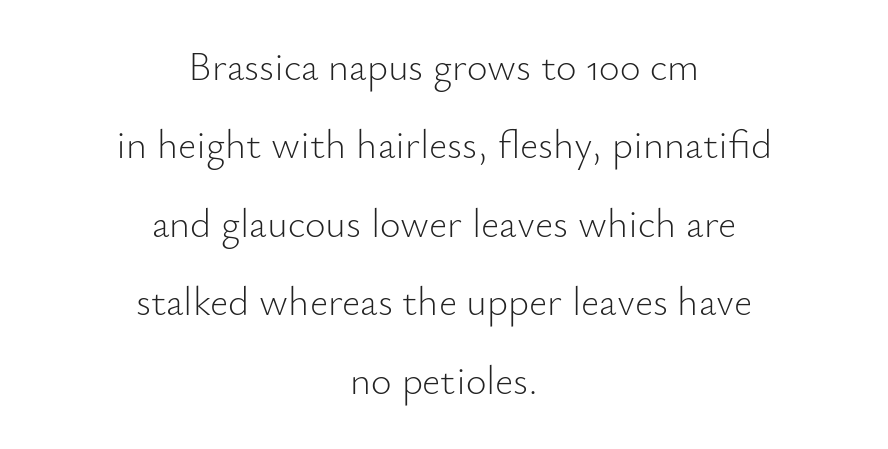
{"serif": "no", "italic": "no", "bold": "no", "weight": "light", "width": "normal", "stroke_contrast": "low", "x_height": "small", "monospaced": "no", "underline": "no", "align": "center", "line_spacing": "loose", "line_spacing_ratio": 1.96, "letter_spacing": "normal", "letter_spacing_em": 0.0, "glyph_px": 40}
